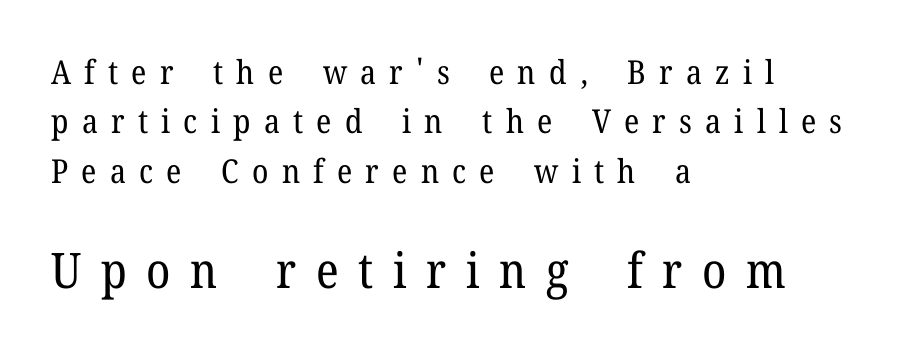
Caption: face not bold, strokes unweighted. These lines are rendered in a variable-pitch font. Is the lower block the larger one? Yes — the lower block carries the bigger type. Tracking here is generous; glyphs stand well apart from one another. The ragged edge is on the right, which tells us the setting is flush left. A typesetter would call this leading conventional body-copy spacing.
